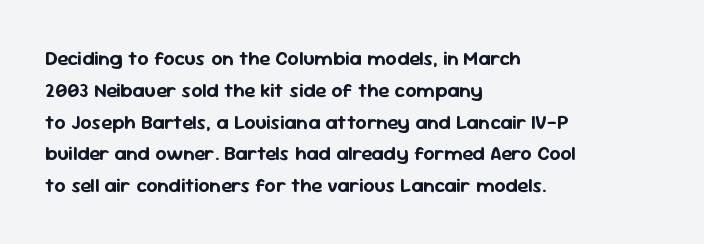
The letterforms sit shoulder to shoulder at normal distance. Ordinary non-slanted type is in use. All the whitespace from short lines collects on the right. The space between consecutive lines is moderate. The area under the type is left untouched.
